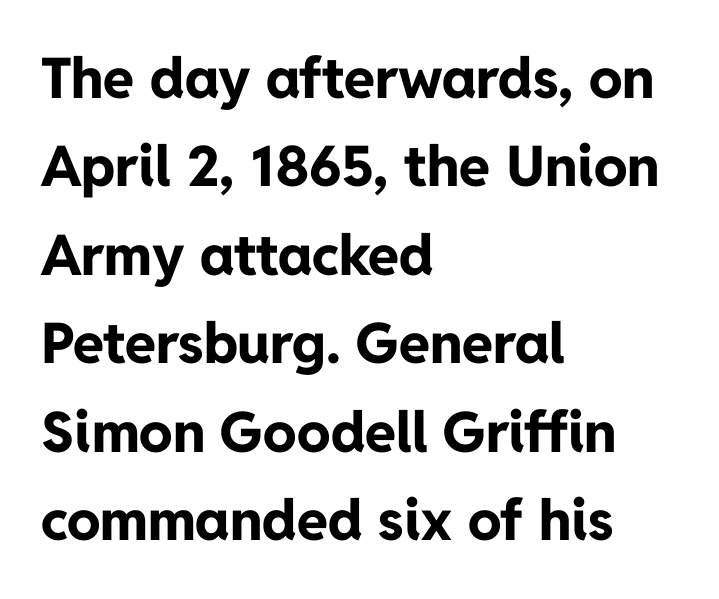
The image shows 56 px bold sans-serif type, upright; set left-aligned, normal line spacing (1.58x), normal letter spacing, not underlined; low stroke contrast and a medium x-height.
